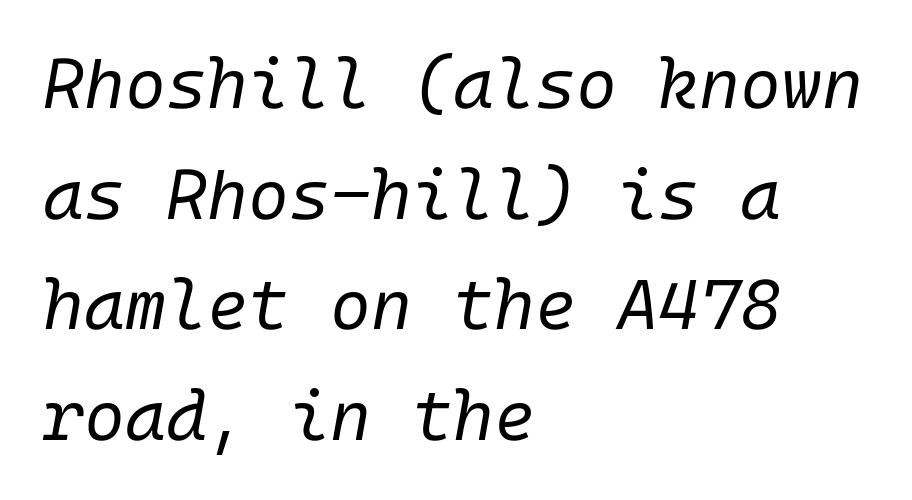
The image shows 70 px regular-weight type, italic (leaning right); set left-aligned, normal line spacing (1.58x), normal letter spacing, not underlined; low stroke contrast and a medium x-height.
